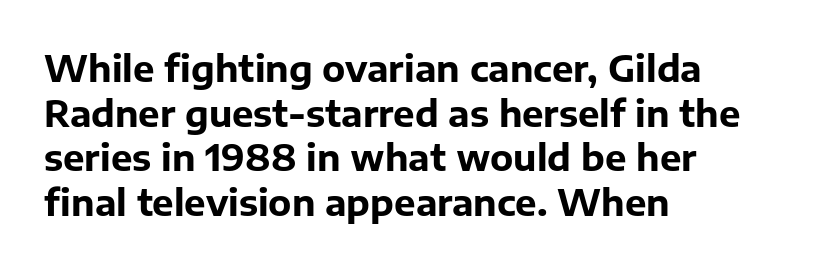
{"serif": "no", "italic": "no", "bold": "yes", "weight": "bold", "width": "normal", "stroke_contrast": "low", "x_height": "medium", "monospaced": "no", "underline": "no", "align": "left", "line_spacing_ratio": 1.24, "letter_spacing": "normal", "letter_spacing_em": 0.0, "glyph_px": 36}
